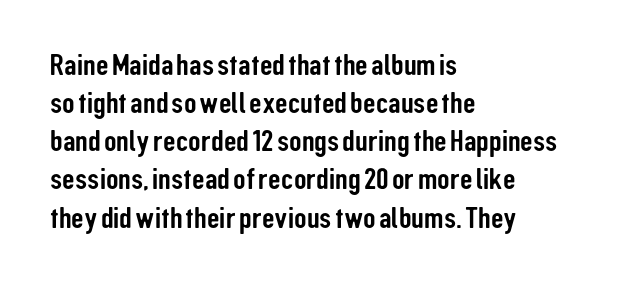
The image shows 31 px condensed sans-serif type, upright; set left-aligned, line spacing 1.23x, normal letter spacing, not underlined; low stroke contrast and a medium x-height.
